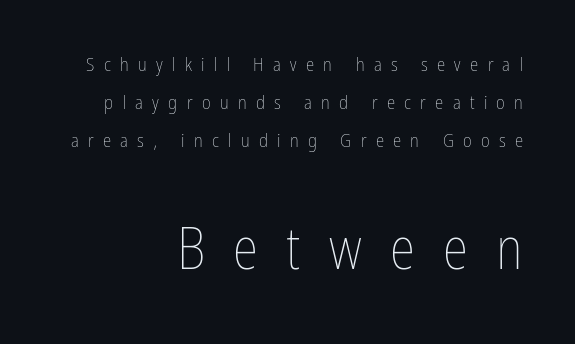
Is there any slant? The stems are plumb. These glyphs show unthickened strokes, regular width or finer. The vertical gap from one line to the next is large. You get the small type first, then a jump to larger type.
